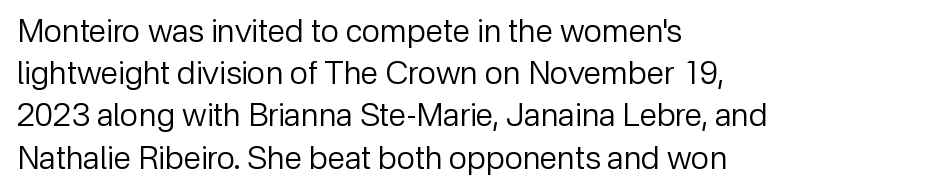
The image shows 32 px regular-weight sans-serif type, upright; set left-aligned, normal line spacing (1.32x), normal letter spacing, not underlined; low stroke contrast and a medium x-height.
